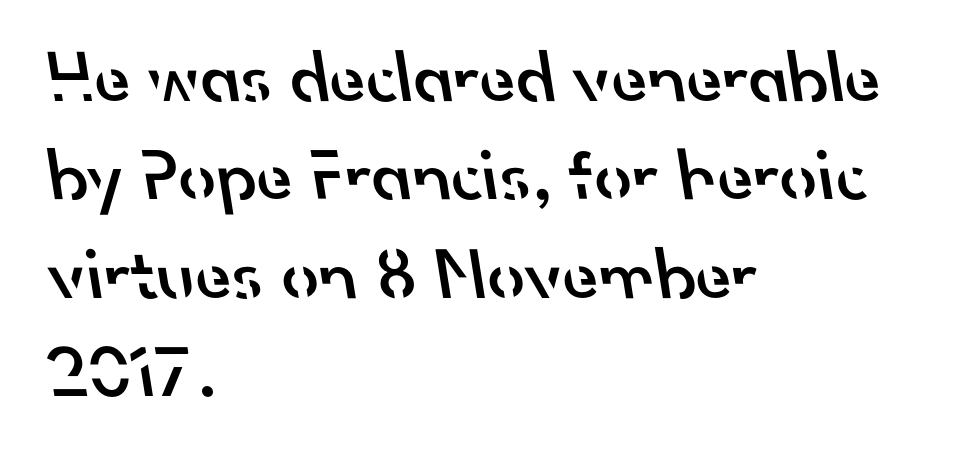
The image shows 74 px semibold sans-serif type; set left-aligned, normal line spacing (1.33x), normal letter spacing, not underlined; low stroke contrast and a small x-height.
